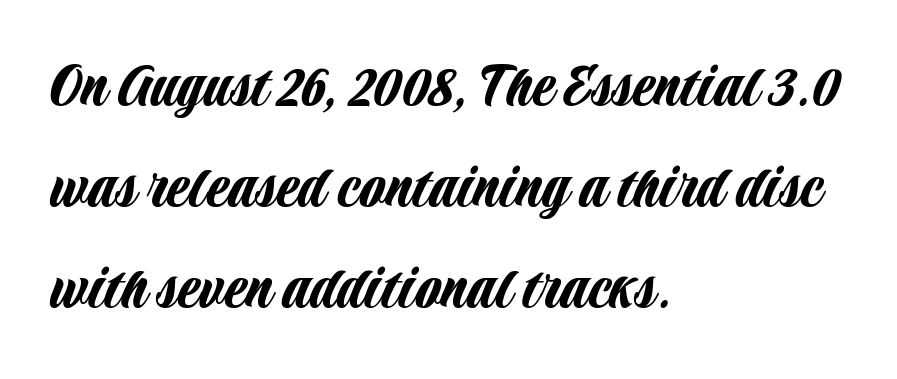
The typeface chosen for these lines omits serifs. The lines in this sample share a left origin and differ only in where they stop. Spacing between characters is what you'd get straight out of the box. Do the characters align in a grid? No, the font is proportional.
